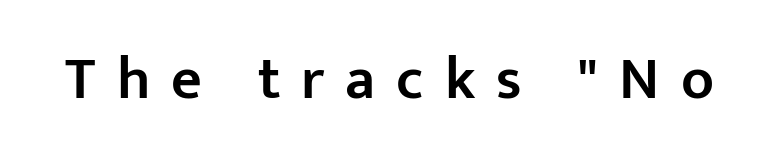
Each word looks stretched out because of the extra space between its letters. Decoration check: the copy has no underline. Stroke terminals: plain, sans-serif. A typesetter would call this proportional, since set widths differ per character. Is the type bold? Partly — it's a semibold, heavier than regular but not fully bold.
